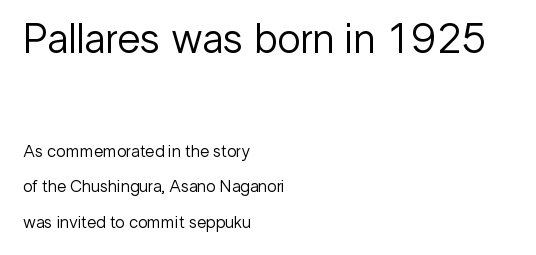
Honestly, the letter spacing is just normal — you wouldn't notice it. Weight: in the light-to-regular range. Look at the glyph heights: the upper group is clearly the bigger setting. Horizontal alignment here is leftward, the default for most running prose.
